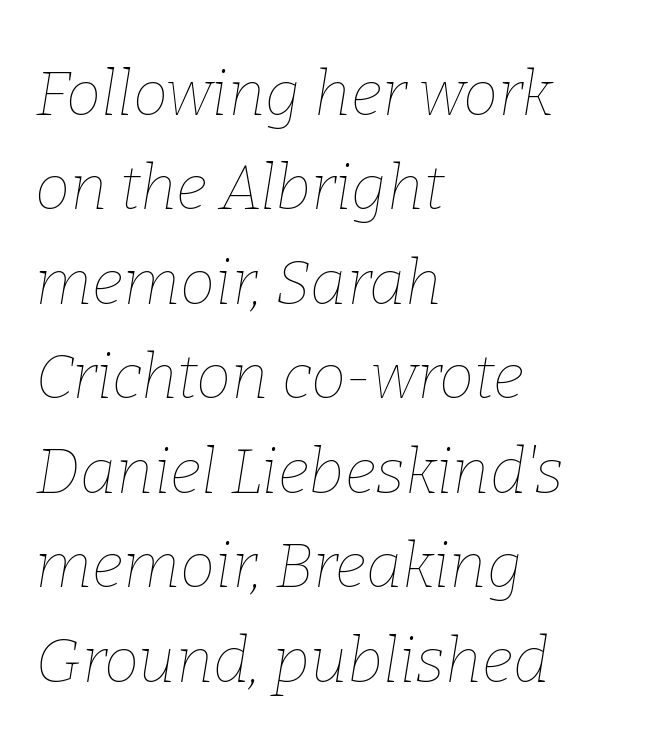
The rag falls on the right side of this text block. These lines are rendered in a variable-pitch font. No extra tracking has been applied to these lines. The font is comparable to plain body text, perhaps lighter. The strip under each line holds only bare page. Quick note: interline space is typical.
